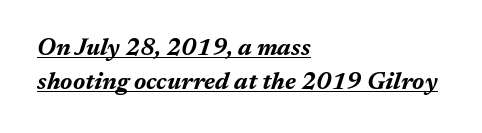
Q: Is the text bold? A: Yes.
Q: Is the text italic (slanted)? A: Yes, it leans right by about 17 degrees.
Q: Is the text underlined? A: Yes.
Q: How is the paragraph aligned? A: Left-aligned.
Q: Is the spacing between letters normal or unusually wide? A: Normal.
Q: Is the spacing between lines tight, normal or loose? A: Normal.
